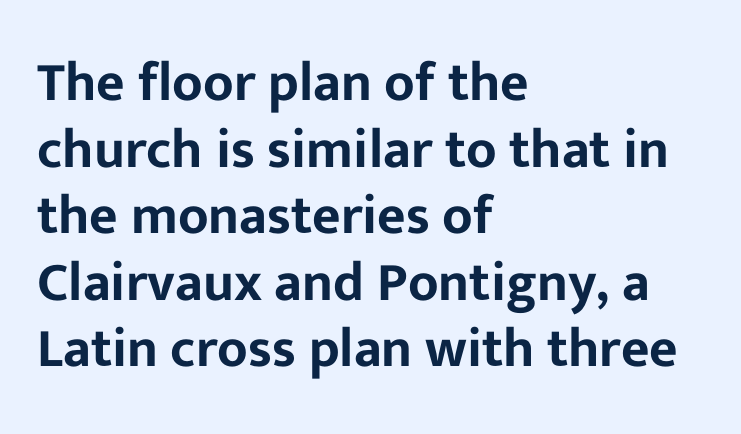
The image shows 55 px sans-serif type, upright; set left-aligned, line spacing 1.21x, normal letter spacing, not underlined; low stroke contrast and a medium x-height.
